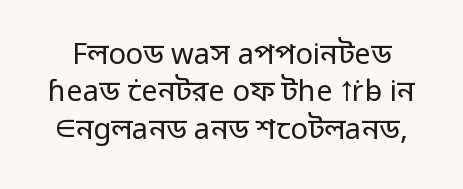
The image shows 29 px regular-weight sans-serif type, upright; set normal line spacing (1.29x), normal letter spacing, not underlined; low stroke contrast and a medium x-height.
